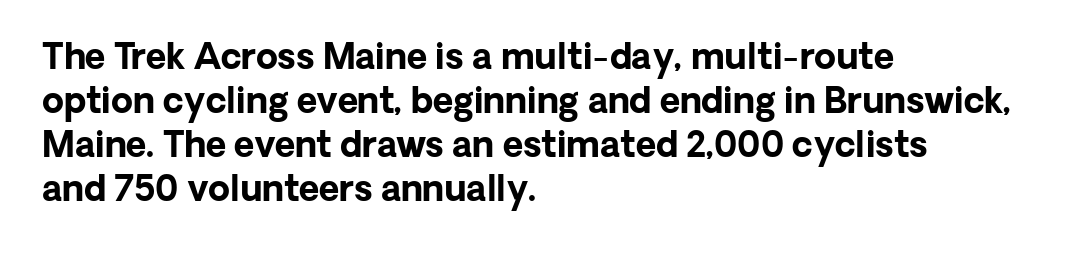
The image shows 35 px bold sans-serif type, upright; set left-aligned, normal line spacing (1.26x), normal letter spacing, not underlined; low stroke contrast and a medium x-height.
